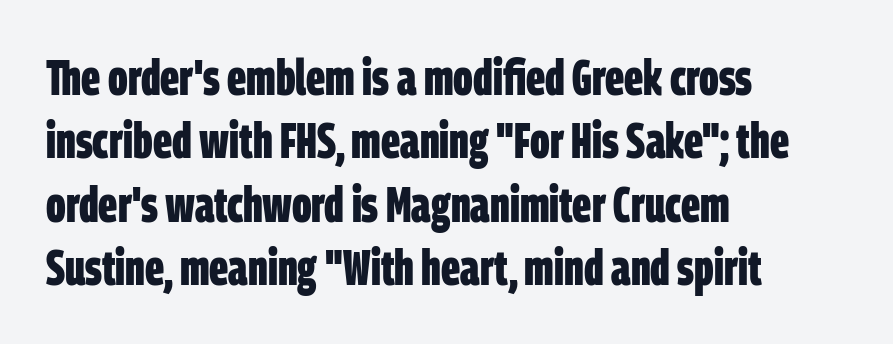
The image shows 50 px bold, condensed sans-serif type; set left-aligned, normal line spacing (1.27x), normal letter spacing, not underlined; low stroke contrast and a large x-height.
